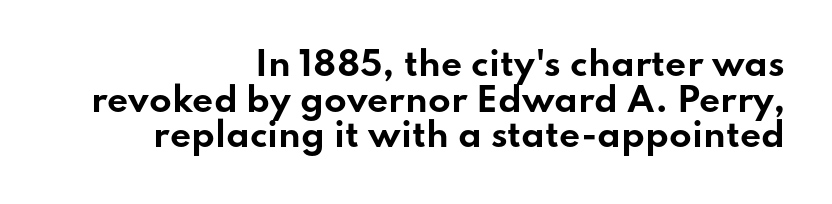
How are the letters spaced? Ordinarily, with no added tracking. Unlike italic type, these characters show no tilt at all. In CSS terms this would be text-align: right. Each letter's strokes conclude bluntly, with no projecting serifs. Rule under the text: the space is simply empty. Stroke thickness is high; the sample reads as a true bold.
